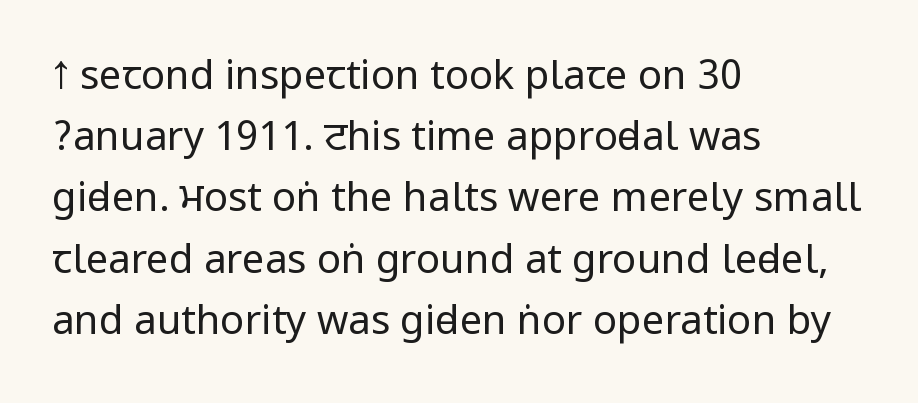
Q: Is the text bold? A: No.
Q: Is the text italic (slanted)? A: No, it is upright.
Q: Is the typeface a serif or a sans-serif typeface? A: Sans-serif.
Q: Is the text underlined? A: No.
Q: How is the paragraph aligned? A: Left-aligned.
Q: Is the spacing between letters normal or unusually wide? A: Normal.
Q: Is the spacing between lines tight, normal or loose? A: Normal.
Q: Width (condensed, normal, or wide)? A: Condensed.
Q: Stroke contrast? A: Low.
